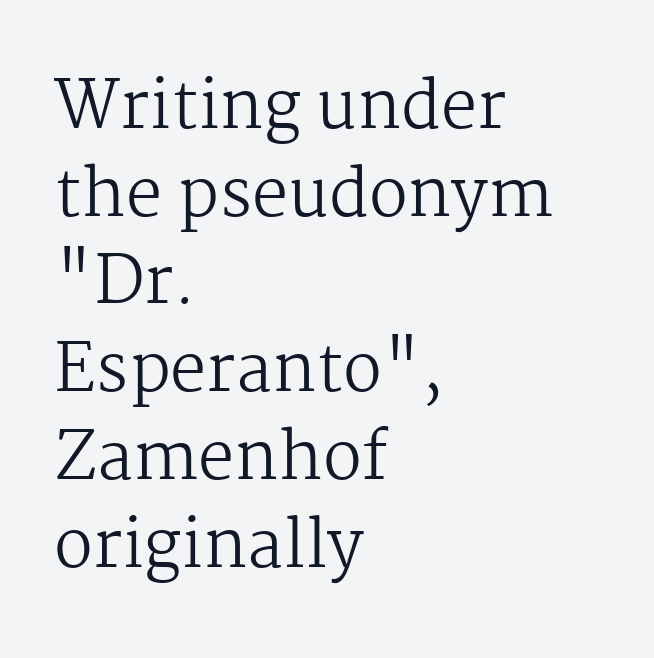
Q: Is the text bold? A: No.
Q: Is the text italic (slanted)? A: No, it is upright.
Q: Is the typeface a serif or a sans-serif typeface? A: Serif.
Q: Is the text underlined? A: No.
Q: How is the paragraph aligned? A: Left-aligned.
Q: Is the spacing between letters normal or unusually wide? A: Normal.
Q: Is the spacing between lines tight, normal or loose? A: Normal.
Q: Width (condensed, normal, or wide)? A: Normal.
Q: Stroke contrast? A: Medium.
Q: x-height? A: Medium.
Q: Monospaced? A: No.
